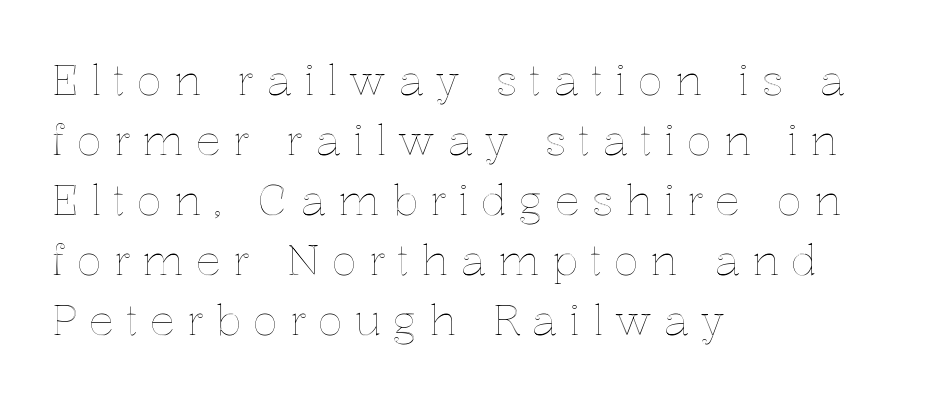
Q: Is the text italic (slanted)? A: No, it is upright.
Q: Is the text underlined? A: No.
Q: How is the paragraph aligned? A: Left-aligned.
Q: Is the spacing between letters normal or unusually wide? A: Unusually wide.
Q: Is the spacing between lines tight, normal or loose? A: Normal.
Q: Width (condensed, normal, or wide)? A: Normal.
Q: x-height? A: Medium.
Q: Monospaced? A: No.
